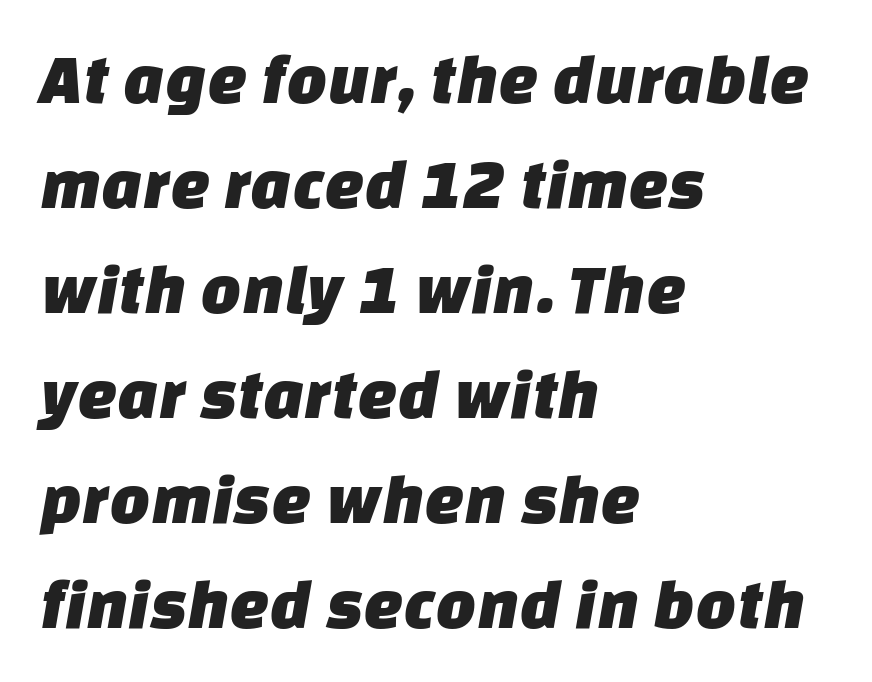
Q: Is the typeface a serif or a sans-serif typeface? A: Sans-serif.
Q: Is the text underlined? A: No.
Q: How is the paragraph aligned? A: Left-aligned.
Q: Is the spacing between letters normal or unusually wide? A: Normal.
Q: Is the spacing between lines tight, normal or loose? A: Normal.
Q: Width (condensed, normal, or wide)? A: Normal.
Q: Stroke contrast? A: Low.
Q: x-height? A: Large.
Q: Monospaced? A: No.
